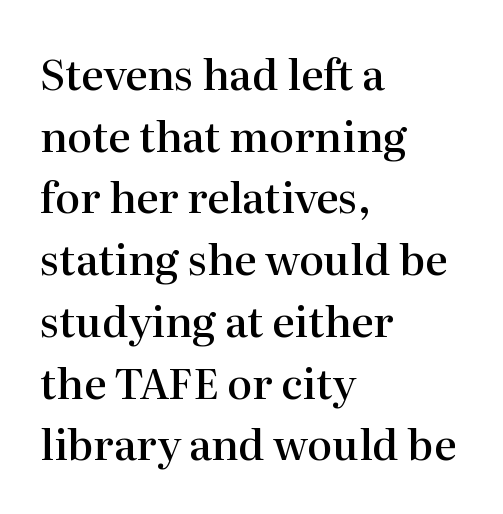
Q: Is the text bold? A: Semi-bold.
Q: Is the text italic (slanted)? A: No, it is upright.
Q: Is the typeface a serif or a sans-serif typeface? A: Serif.
Q: Is the text underlined? A: No.
Q: How is the paragraph aligned? A: Left-aligned.
Q: Is the spacing between letters normal or unusually wide? A: Normal.
Q: Is the spacing between lines tight, normal or loose? A: Normal.
Q: Width (condensed, normal, or wide)? A: Normal.
Q: Stroke contrast? A: High.
Q: x-height? A: Medium.
Q: Monospaced? A: No.
